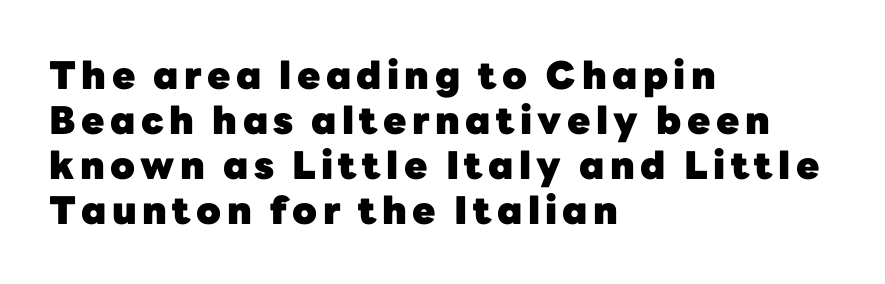
{"serif": "no", "italic": "no", "bold": "yes", "weight": "heavy", "width": "normal", "stroke_contrast": "low", "x_height": "medium", "monospaced": "no", "underline": "no", "align": "left", "line_spacing_ratio": 1.18, "glyph_px": 38}
